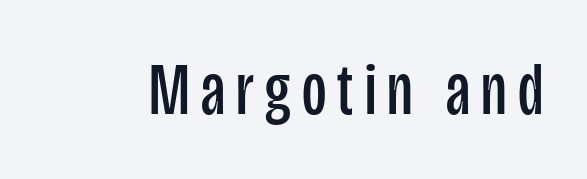
Font category for this specimen: sans-serif. The rendering uses natural spacing where letterforms have individual widths. The passage shown is not underscored anywhere. The letterforms sit at book weight or below.
